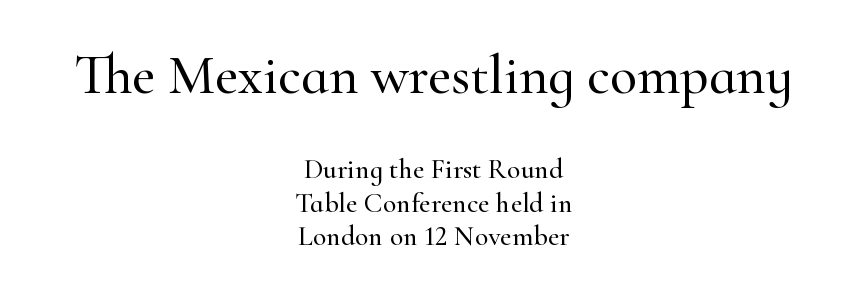
{"serif": "yes", "italic": "no", "width": "normal", "stroke_contrast": "high", "x_height": "small", "monospaced": "no", "underline": "no", "align": "center", "line_spacing_ratio": 1.19, "letter_spacing": "normal", "letter_spacing_em": 0.0, "larger_block": "first", "size_ratio": 2.0, "glyph_px": 56}
